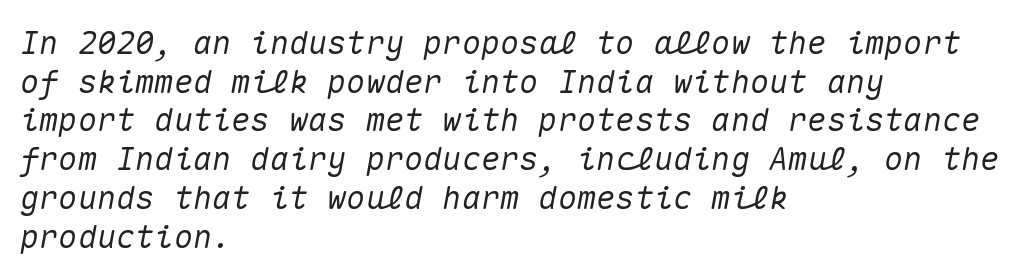
{"italic": "yes", "lean": "right", "slant_degrees": 10, "width": "normal", "stroke_contrast": "medium", "x_height": "medium", "monospaced": "yes", "underline": "no", "align": "left", "line_spacing_ratio": 1.21, "letter_spacing": "normal", "letter_spacing_em": 0.0, "glyph_px": 32}
